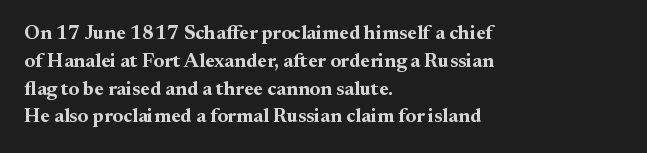
Is there any slant? The stems are plumb. Notice how thick the strokes are: this is what a full bold looks like. The vertical gap from one line to the next is medium. Leftover space on each line is placed entirely after the last word. The zone under the glyphs is completely vacant.
